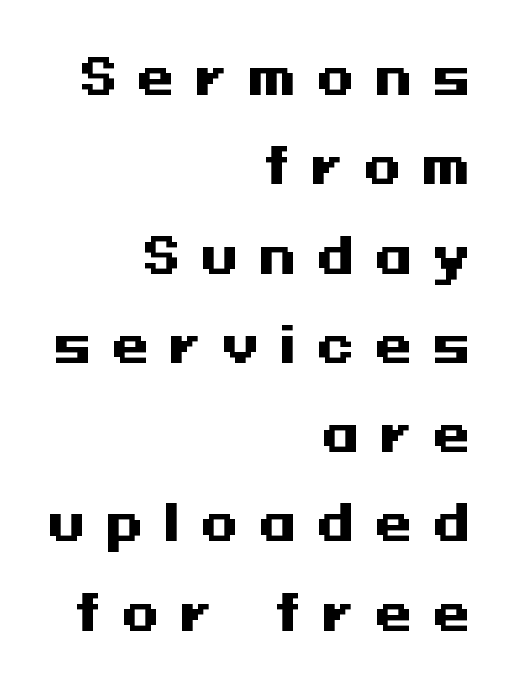
{"serif": "no", "italic": "no", "bold": "yes", "weight": "heavy", "width": "wide", "stroke_contrast": "medium", "x_height": "medium", "underline": "no", "align": "right", "line_spacing_ratio": 1.86, "letter_spacing": "wide", "letter_spacing_em": 0.43, "glyph_px": 48}
